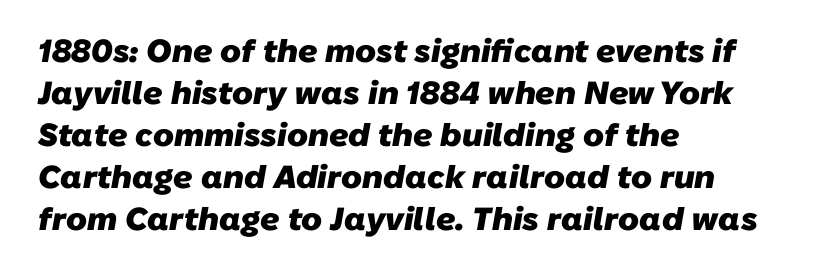
Underline: absent. Line spacing here is normal. A dark, heavy texture on the line: the type is bold. Nothing unusual about the tracking: characters are spaced as the font intends.
